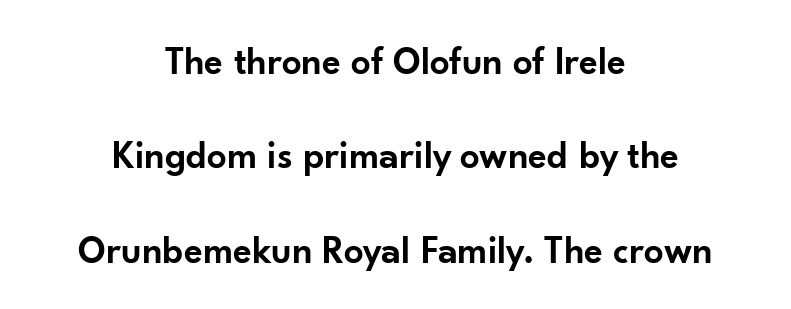
The image shows 39 px semibold sans-serif type, upright; set centered, loose line spacing (2.42x), normal letter spacing, not underlined; low stroke contrast and a small x-height.
